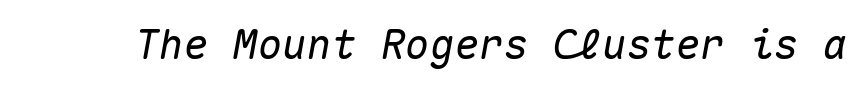
Q: Is the text italic (slanted)? A: Yes, it leans right by about 10 degrees.
Q: Is the text underlined? A: No.
Q: Is the spacing between letters normal or unusually wide? A: Normal.
Q: Width (condensed, normal, or wide)? A: Normal.
Q: Stroke contrast? A: Medium.
Q: x-height? A: Medium.
Q: Monospaced? A: Yes.
